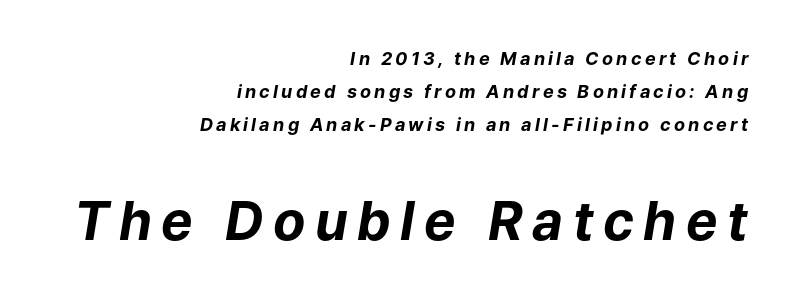
The passage shown is not underscored anywhere. The rag falls on the left side of this text block. Bold? Absolutely — the strokes are thick and heavy. Note the varied advance widths — an 'i' is clearly narrower than an 'm'.
